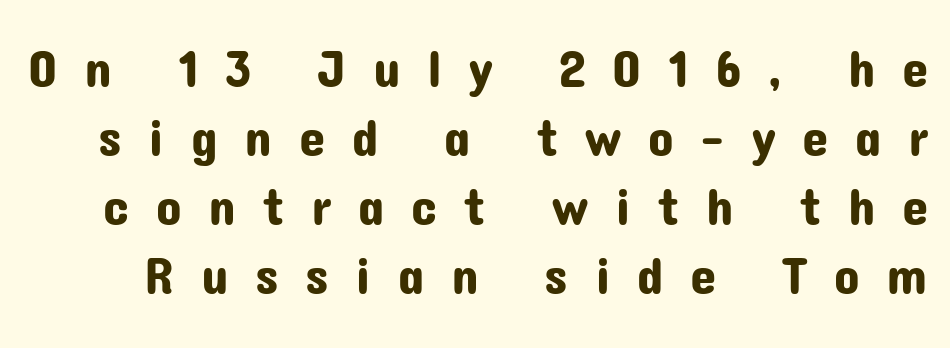
The image shows 53 px sans-serif type, upright; set normal line spacing (1.3x), unusually wide letter spacing (+0.5 em), not underlined; low stroke contrast and a medium x-height.
